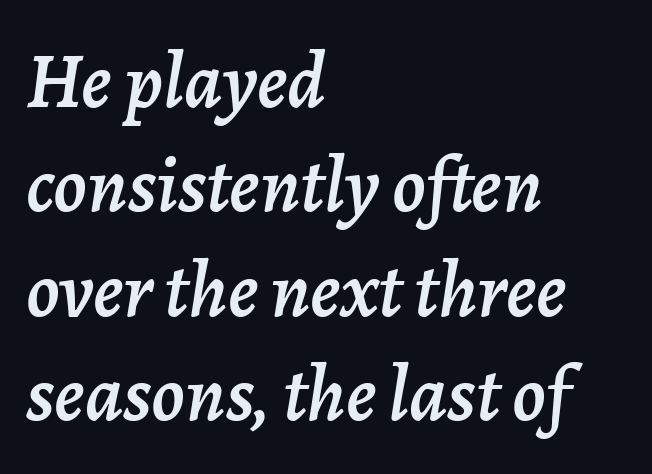
In terms of letterspacing, this is plain default setting. Vertical spacing — default. Designer's note — italics engaged. Honestly, there is no underline to notice here at all.
